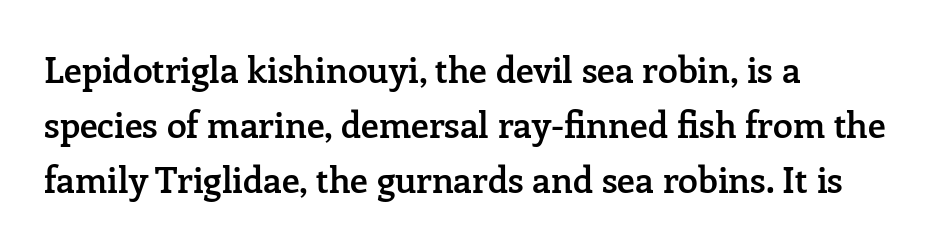
Weight check: semibold — heavier than regular, not quite bold. Think of a printed novel: that variable character pitch is what you see here. The compositor pushed each line to the left boundary. A typesetter would mark this as roman, not italic. A typesetter would call this leading conventional body-copy spacing.
